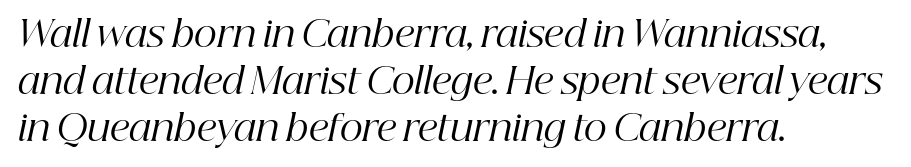
Q: Is the text bold? A: No.
Q: Is the text italic (slanted)? A: Yes, it leans right by about 12 degrees.
Q: Is the typeface a serif or a sans-serif typeface? A: Serif.
Q: Is the text underlined? A: No.
Q: How is the paragraph aligned? A: Left-aligned.
Q: Is the spacing between letters normal or unusually wide? A: Normal.
Q: Is the spacing between lines tight, normal or loose? A: Normal.
Q: Width (condensed, normal, or wide)? A: Normal.
Q: Stroke contrast? A: High.
Q: x-height? A: Medium.
Q: Monospaced? A: No.
